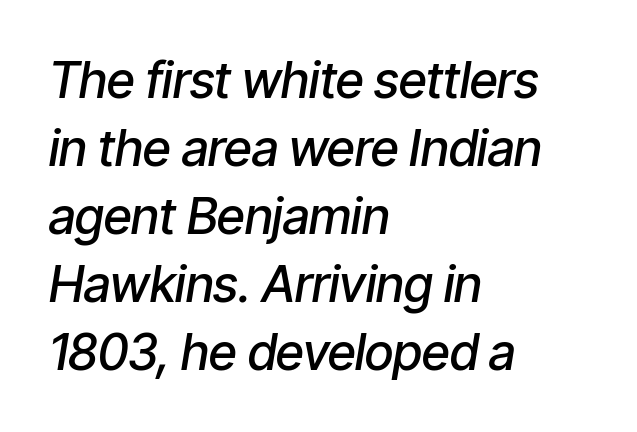
Typeset ragged right — the left edge is the straight one. The passage shown stacks its lines at a standard gap. Every letter is mildly thick-stroked: semibold rather than bold. Short note: letters normally spaced. Character widths vary here, with narrow letters taking less room than wide ones. In terms of posture, this sample is oblique.
